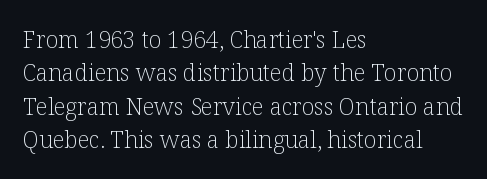
{"italic": "no", "bold": "no", "underline": "no", "align": "left", "line_spacing": "normal", "line_spacing_ratio": 1.45, "letter_spacing": "normal", "letter_spacing_em": 0.0, "glyph_px": 23}
